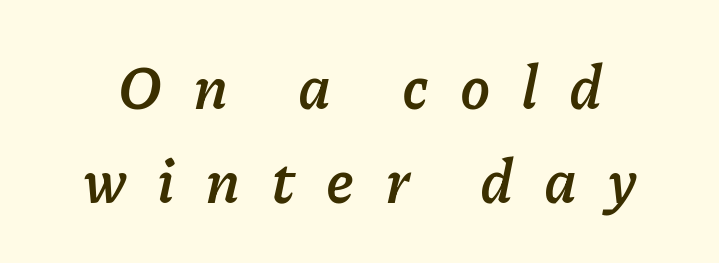
The image shows 61 px semibold type, italic (leaning right); set normal line spacing (1.54x), unusually wide letter spacing (+0.5 em), not underlined; low stroke contrast and a medium x-height.
